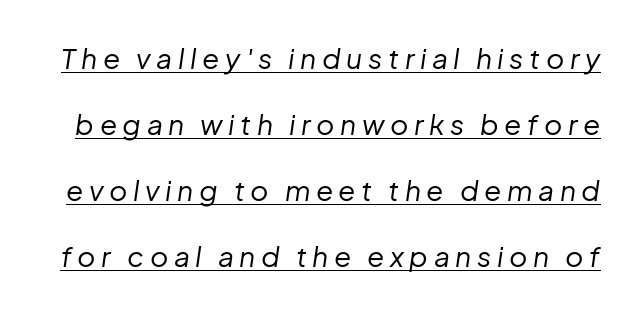
Q: Is the text bold? A: No.
Q: Is the text italic (slanted)? A: Yes, it leans right by about 8 degrees.
Q: Is the text underlined? A: Yes.
Q: Is the spacing between letters normal or unusually wide? A: Unusually wide.
Q: Is the spacing between lines tight, normal or loose? A: Loose.
Q: Width (condensed, normal, or wide)? A: Normal.
Q: Stroke contrast? A: Low.
Q: x-height? A: Medium.
Q: Monospaced? A: No.
